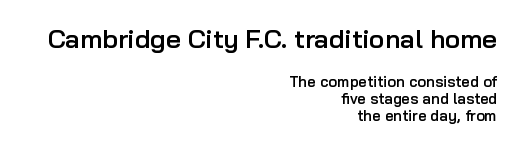
The image shows 26 px text type, upright; set right-aligned, tight line spacing (1.13x), normal letter spacing, not underlined; the first (top) block is 1.73x larger.
